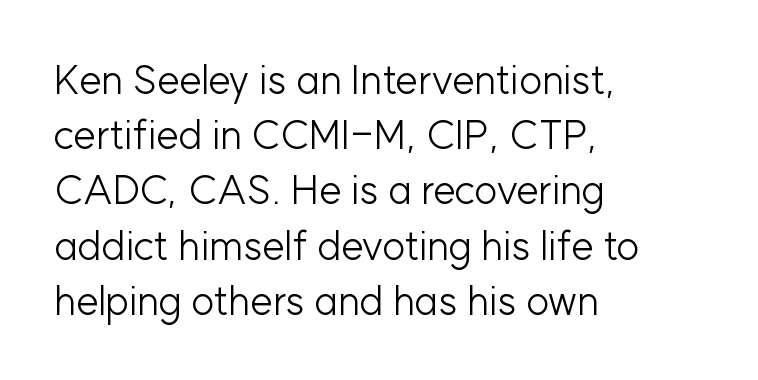
Are there feet on the stems? There aren't — it's a sans. Standard letterfit; no display-style spreading of the glyphs. In terms of leading, this rendering sits right in the middle. Ascenders rise straight up at ninety degrees.
